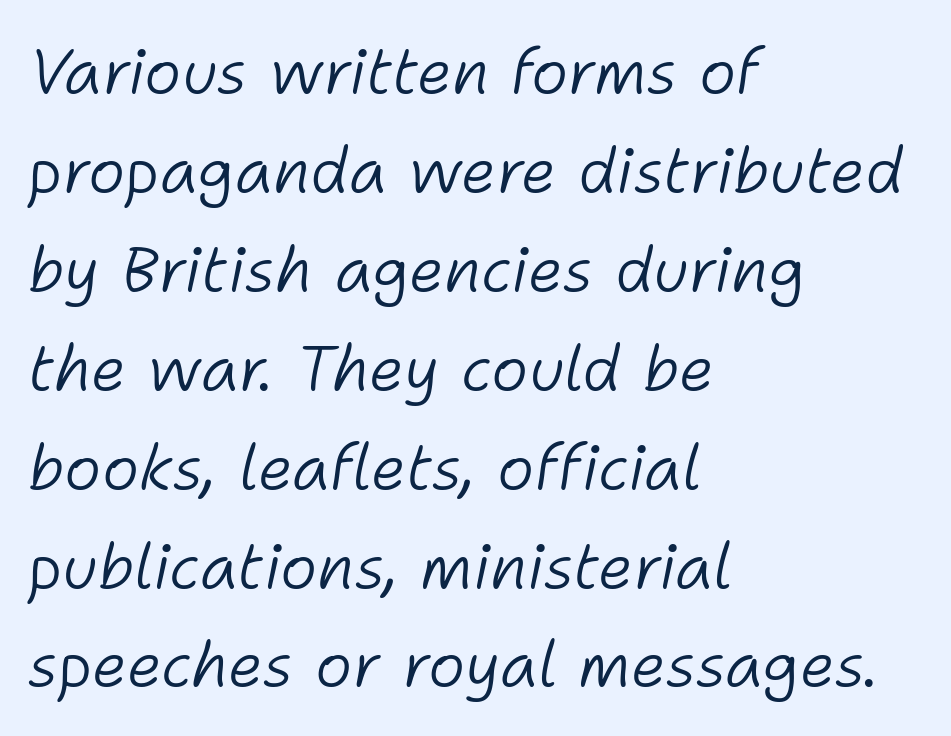
You could not count columns in this text — the font is proportionally spaced. Line spacing here is normal. Slant detected: the letters are inclined. The rendering keeps characters at their native spacing. This is not heavy type; no bold has been used. Casual observation: everything's shoved over to the left.
